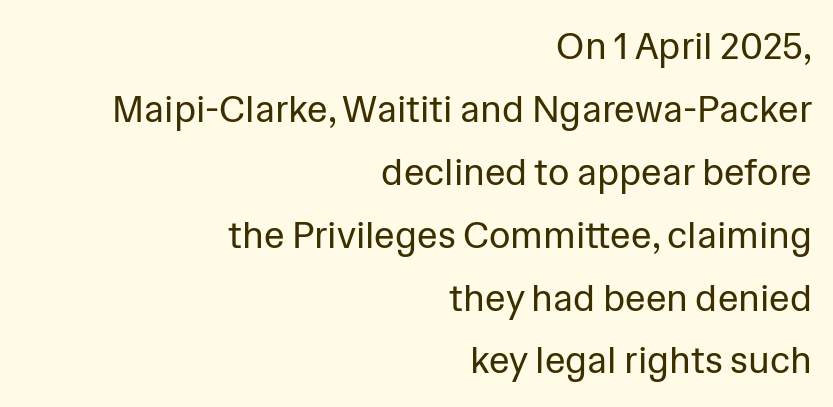
Q: Is the text bold? A: No.
Q: Is the text italic (slanted)? A: No, it is upright.
Q: Is the typeface a serif or a sans-serif typeface? A: Sans-serif.
Q: Is the text underlined? A: No.
Q: How is the paragraph aligned? A: Right-aligned.
Q: Is the spacing between letters normal or unusually wide? A: Normal.
Q: Is the spacing between lines tight, normal or loose? A: Normal.
Q: Width (condensed, normal, or wide)? A: Normal.
Q: Stroke contrast? A: Low.
Q: x-height? A: Medium.
Q: Monospaced? A: No.
